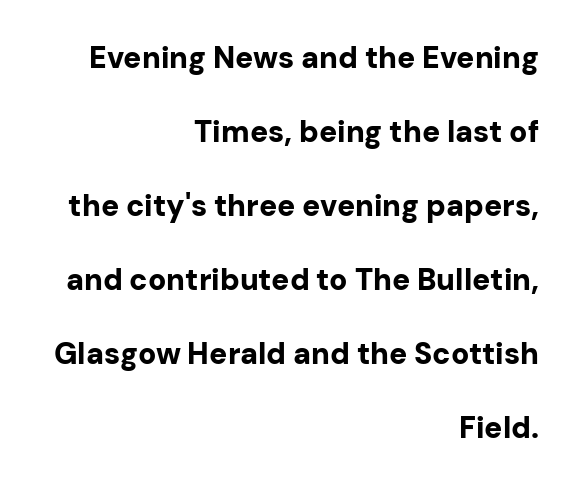
Q: Is the text bold? A: Yes.
Q: Is the text italic (slanted)? A: No, it is upright.
Q: Is the typeface a serif or a sans-serif typeface? A: Sans-serif.
Q: Is the text underlined? A: No.
Q: How is the paragraph aligned? A: Right-aligned.
Q: Is the spacing between letters normal or unusually wide? A: Normal.
Q: Is the spacing between lines tight, normal or loose? A: Loose.
Q: Width (condensed, normal, or wide)? A: Normal.
Q: Stroke contrast? A: Low.
Q: x-height? A: Medium.
Q: Monospaced? A: No.
